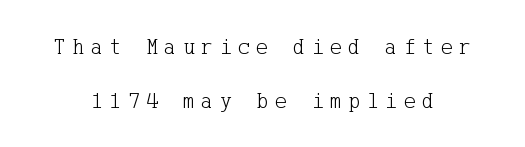
Q: Is the text bold? A: No.
Q: Is the text italic (slanted)? A: No, it is upright.
Q: Is the text underlined? A: No.
Q: Is the spacing between letters normal or unusually wide? A: Unusually wide.
Q: Is the spacing between lines tight, normal or loose? A: Loose.
